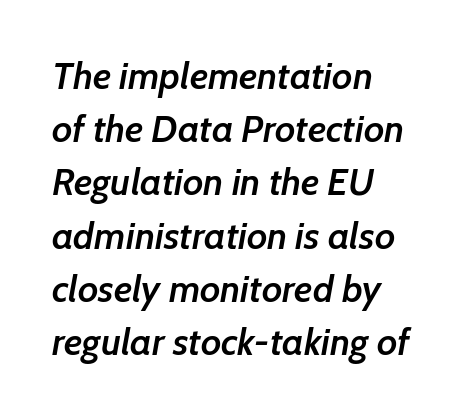
In terms of leading, this rendering sits right in the middle. What stands out about the letter spacing? Nothing — it is the standard amount. Compared with ordinary roman type, these characters are visibly tilted. Do the characters align in a grid? No, the font is proportional. The setting favours the left margin, as ordinary paragraphs usually do.
